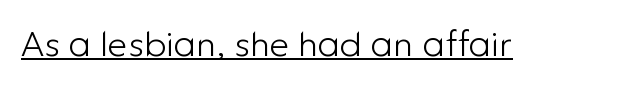
{"serif": "no", "italic": "no", "bold": "no", "weight": "light", "width": "normal", "stroke_contrast": "low", "x_height": "medium", "monospaced": "no", "underline": "yes", "letter_spacing": "normal", "letter_spacing_em": 0.0, "glyph_px": 35}
